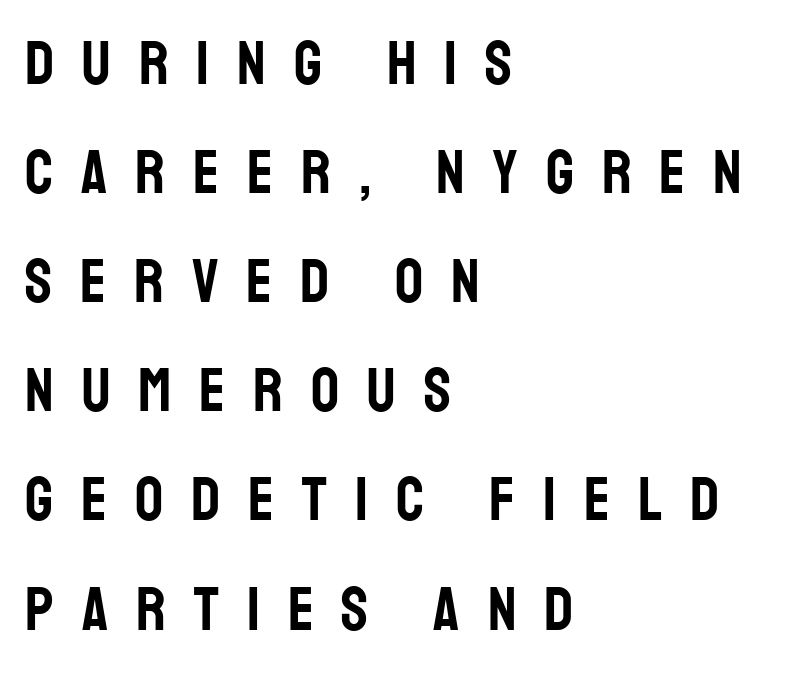
Q: Is the text italic (slanted)? A: No, it is upright.
Q: Is the typeface a serif or a sans-serif typeface? A: Sans-serif.
Q: Is the text underlined? A: No.
Q: How is the paragraph aligned? A: Left-aligned.
Q: Is the spacing between letters normal or unusually wide? A: Unusually wide.
Q: Width (condensed, normal, or wide)? A: Condensed.
Q: Stroke contrast? A: Low.
Q: x-height? A: Large.
Q: Monospaced? A: No.
